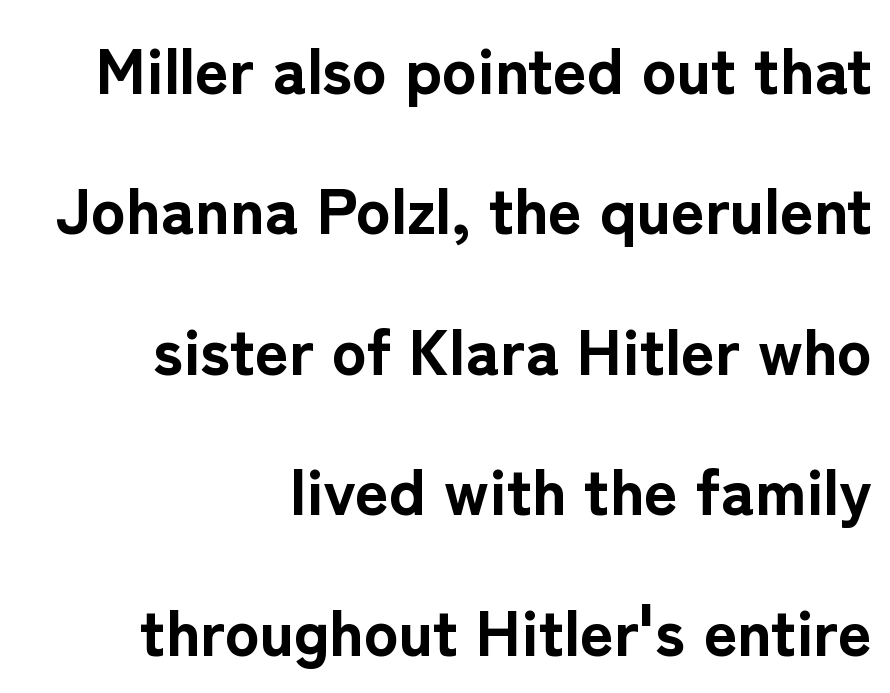
{"serif": "no", "italic": "no", "bold": "yes", "weight": "bold", "width": "normal", "stroke_contrast": "low", "x_height": "medium", "monospaced": "no", "underline": "no", "align": "right", "line_spacing": "loose", "line_spacing_ratio": 2.16, "letter_spacing": "normal", "letter_spacing_em": 0.0, "glyph_px": 65}
